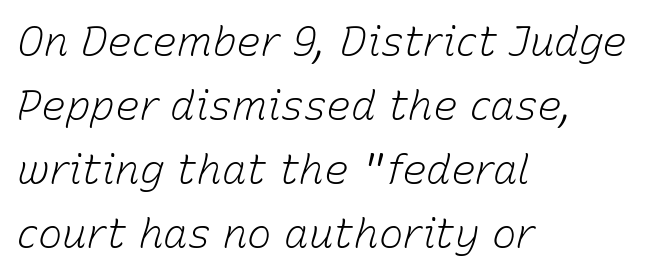
The compositor pushed each line to the left boundary. The typeface has the unassuming heft of standard copy or less. No word sits above an underline. This sample keeps an unexceptional amount of space between lines. Characters follow at the spacing the type designer built in. Character widths vary here, with narrow letters taking less room than wide ones.
